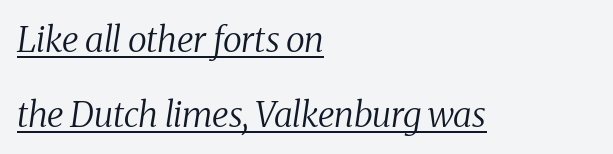
{"serif": "yes", "italic": "yes", "lean": "right", "slant_degrees": 8, "bold": "no", "weight": "regular", "width": "normal", "stroke_contrast": "medium", "x_height": "medium", "monospaced": "no", "underline": "yes", "align": "left", "line_spacing": "loose", "line_spacing_ratio": 2.14, "letter_spacing": "normal", "letter_spacing_em": 0.0, "glyph_px": 35}
